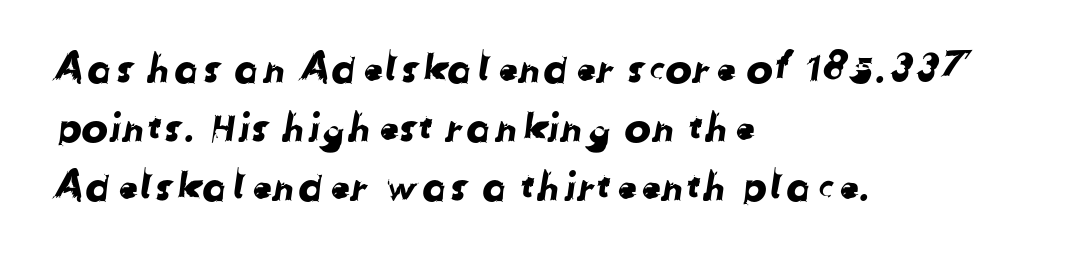
Q: Is the typeface a serif or a sans-serif typeface? A: Sans-serif.
Q: Is the text underlined? A: No.
Q: How is the paragraph aligned? A: Left-aligned.
Q: Is the spacing between letters normal or unusually wide? A: Normal.
Q: Is the spacing between lines tight, normal or loose? A: Normal.
Q: Width (condensed, normal, or wide)? A: Normal.
Q: Stroke contrast? A: Low.
Q: x-height? A: Medium.
Q: Monospaced? A: No.
